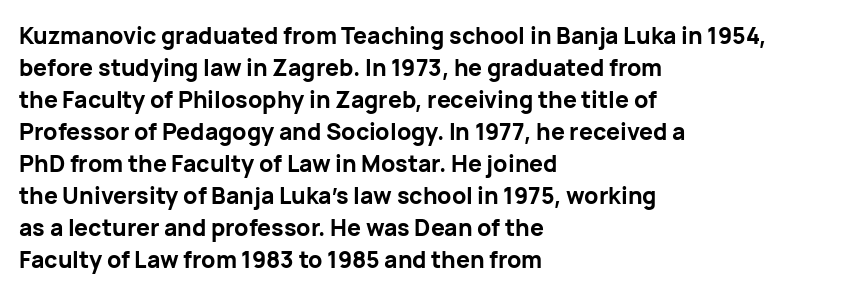
{"italic": "no", "bold": "yes", "underline": "no", "align": "left", "line_spacing": "normal", "line_spacing_ratio": 1.39, "letter_spacing": "normal", "letter_spacing_em": 0.0, "glyph_px": 23}
